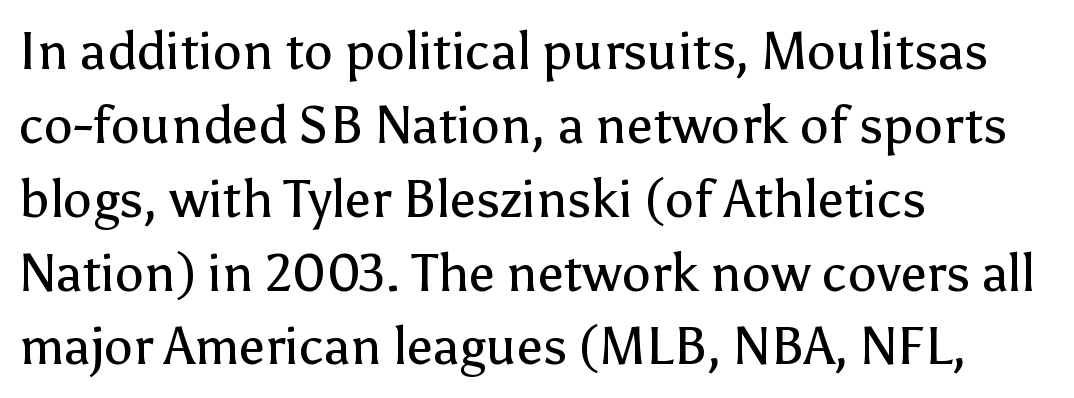
The image shows 52 px regular-weight sans-serif type, upright; set left-aligned, normal line spacing (1.42x), normal letter spacing, not underlined; low stroke contrast and a medium x-height.
